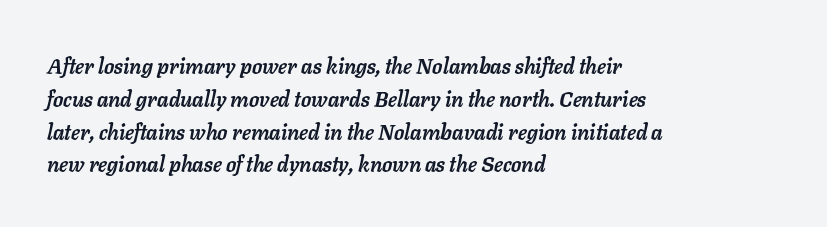
Designer's note — italics engaged. Just letters on the line, the space beneath them empty. No extra tracking has been applied to these lines. Bold? Absolutely — the strokes are thick and heavy.
